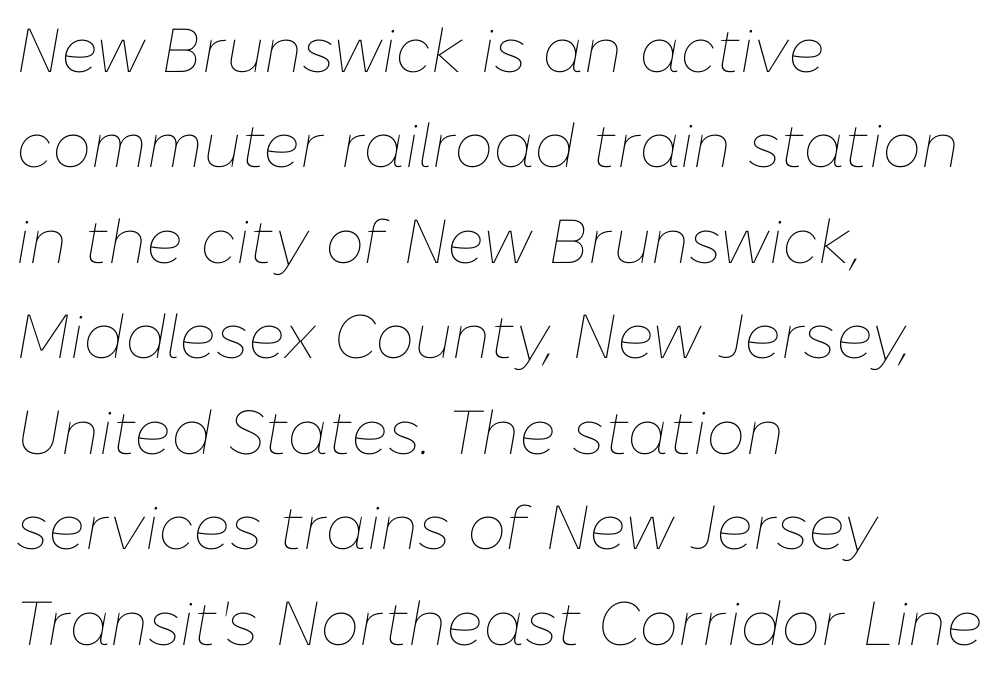
The image shows 62 px thin type, italic (leaning right); set left-aligned, normal line spacing (1.54x), normal letter spacing, not underlined; low stroke contrast and a medium x-height.
